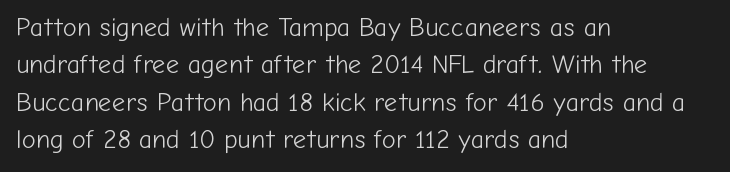
Q: Is the text bold? A: No.
Q: Is the text italic (slanted)? A: No, it is upright.
Q: Is the text underlined? A: No.
Q: How is the paragraph aligned? A: Left-aligned.
Q: Is the spacing between letters normal or unusually wide? A: Normal.
Q: Is the spacing between lines tight, normal or loose? A: Normal.
